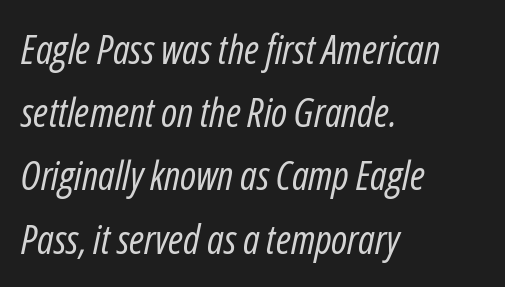
The image shows 40 px regular-weight, condensed type, italic (leaning right); set left-aligned, normal line spacing (1.58x), normal letter spacing, not underlined; low stroke contrast and a medium x-height.
